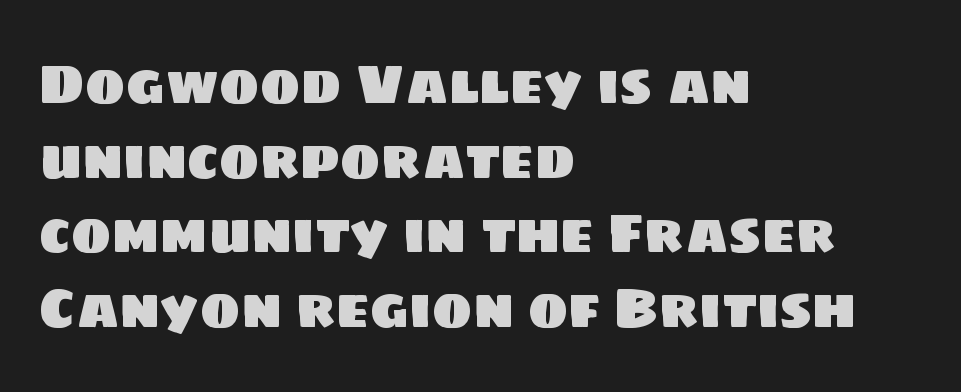
Q: Is the typeface a serif or a sans-serif typeface? A: Sans-serif.
Q: Is the text underlined? A: No.
Q: How is the paragraph aligned? A: Left-aligned.
Q: Is the spacing between letters normal or unusually wide? A: Normal.
Q: Is the spacing between lines tight, normal or loose? A: Normal.
Q: Width (condensed, normal, or wide)? A: Normal.
Q: Stroke contrast? A: Low.
Q: x-height? A: Large.
Q: Monospaced? A: No.
